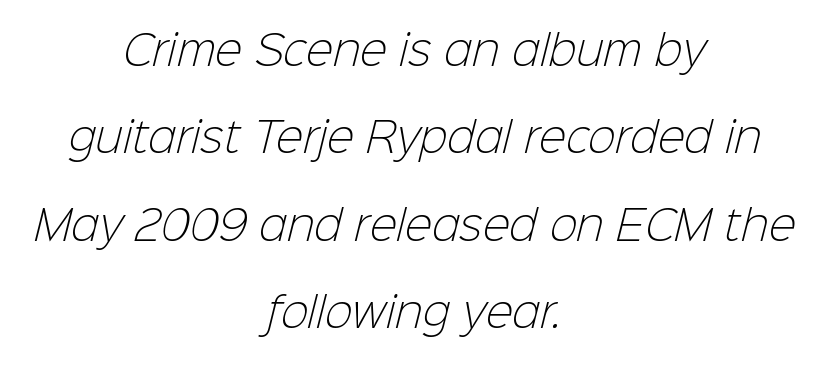
This sample has the flowing, uneven cadence of proportional lettering. This block would shrink considerably if given ordinary leading; it's expanded now. Short and long lines alike share a common midpoint. Look at the tracking — it's just the regular setting, nothing added. Ink coverage per letter is moderate at most.
